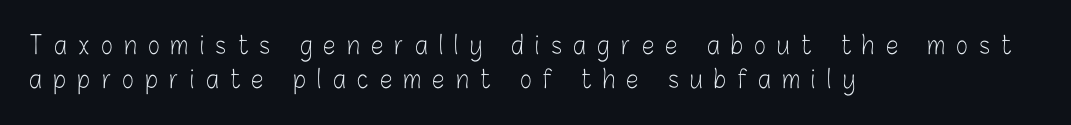
The image shows 25 px text type, upright; set left-aligned, normal line spacing (1.38x), unusually wide letter spacing (+0.46 em), not underlined.
